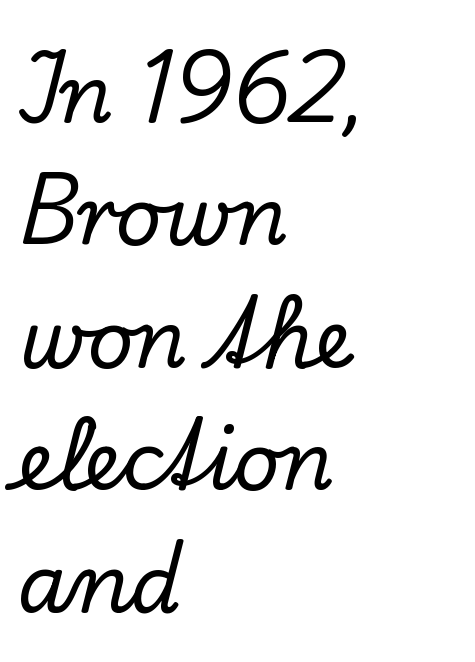
Quick note: interline space is typical. Think of a printed novel: that variable character pitch is what you see here. The letterforms sit shoulder to shoulder at normal distance. The baseline area is clear.
